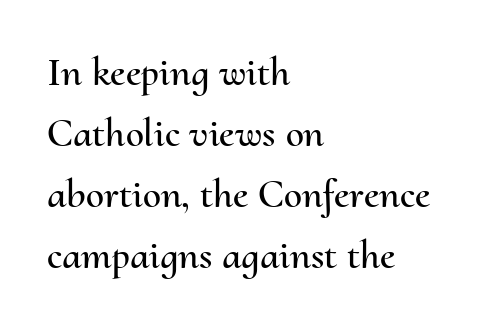
{"italic": "no", "width": "normal", "stroke_contrast": "medium", "x_height": "small", "monospaced": "no", "underline": "no", "align": "left", "line_spacing": "normal", "line_spacing_ratio": 1.49, "letter_spacing": "normal", "letter_spacing_em": 0.0, "glyph_px": 41}
